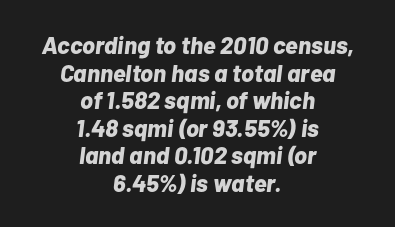
{"italic": "yes", "lean": "right", "slant_degrees": 7, "bold": "yes", "underline": "no", "align": "center", "line_spacing": "tight", "line_spacing_ratio": 1.15, "letter_spacing": "normal", "letter_spacing_em": 0.0, "glyph_px": 24}
